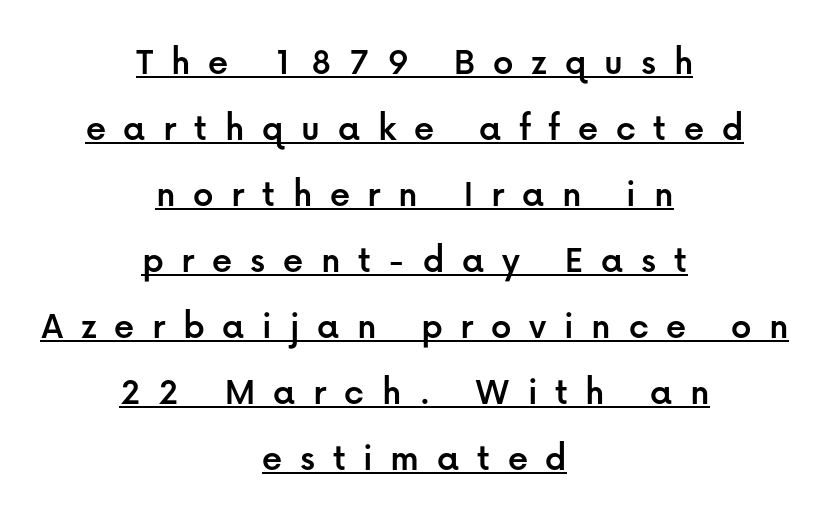
The image shows 40 px sans-serif type, upright; set centered, normal line spacing (1.65x), unusually wide letter spacing (+0.44 em), underlined; low stroke contrast and a medium x-height.
